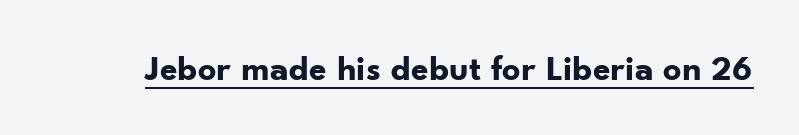
{"serif": "no", "italic": "no", "bold": "yes", "weight": "bold", "width": "normal", "stroke_contrast": "low", "x_height": "small", "monospaced": "no", "underline": "yes", "letter_spacing": "normal", "letter_spacing_em": 0.0, "glyph_px": 36}
